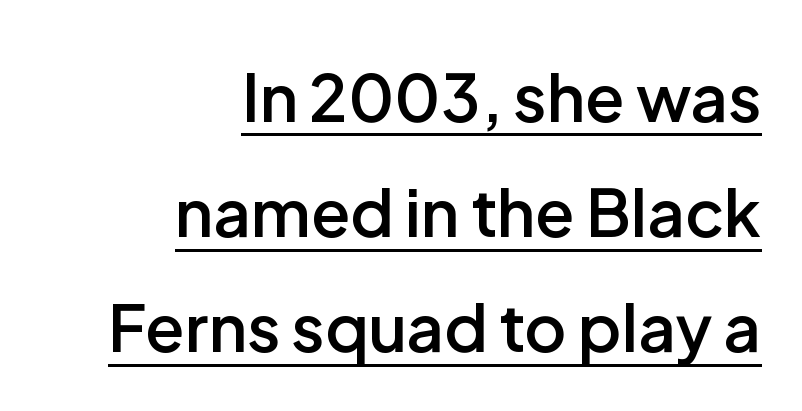
The image shows 65 px semibold sans-serif type, upright; set right-aligned, line spacing 1.77x, normal letter spacing, underlined; low stroke contrast and a medium x-height.
